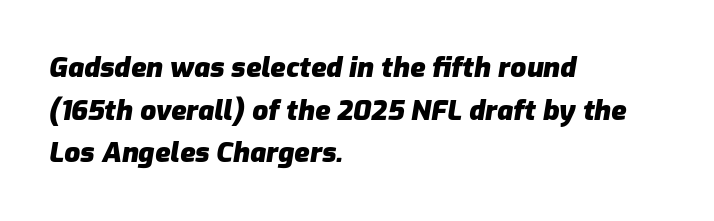
Check the space under the baseline: it is left empty. Is the letter spacing exaggerated? No — it looks like the ordinary default. These lines sit exactly where default settings would place them. The passage is arranged the way most books set body copy — flush left. It's the slanting kind of type. Looks like regular typesetting: each glyph gets only the width it needs.
